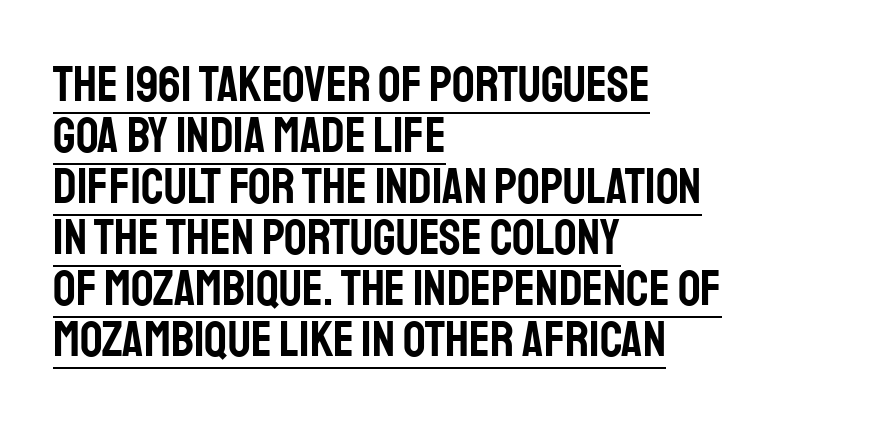
{"serif": "no", "italic": "no", "width": "condensed", "stroke_contrast": "low", "x_height": "large", "monospaced": "no", "underline": "yes", "align": "left", "line_spacing": "tight", "line_spacing_ratio": 1.02, "letter_spacing": "normal", "letter_spacing_em": 0.0, "glyph_px": 50}
